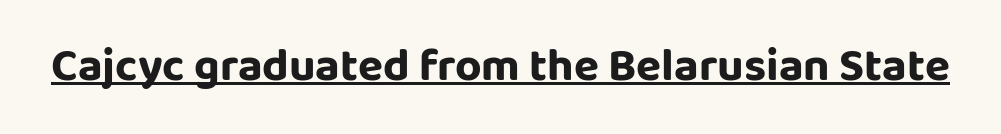
The image shows 46 px bold sans-serif type, upright; set normal letter spacing, underlined; low stroke contrast and a large x-height.
